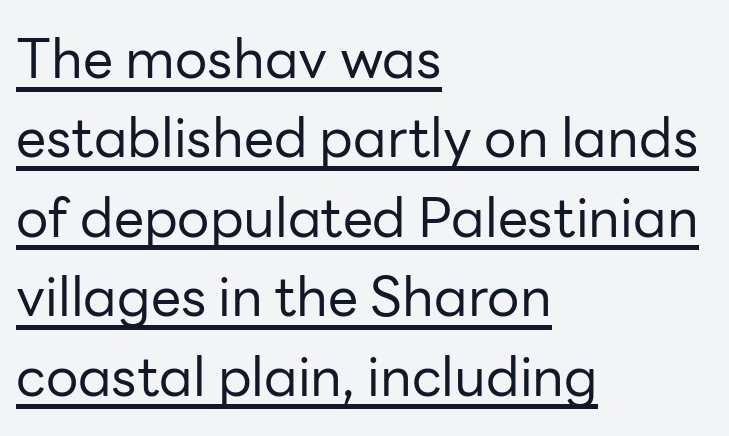
The image shows 54 px regular-weight sans-serif type, upright; set left-aligned, normal line spacing (1.47x), normal letter spacing, underlined; low stroke contrast and a medium x-height.
